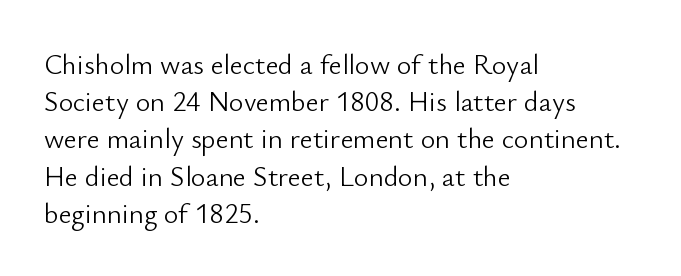
The image shows 28 px light sans-serif type, upright; set left-aligned, normal line spacing (1.33x), normal letter spacing, not underlined; low stroke contrast and a small x-height.
